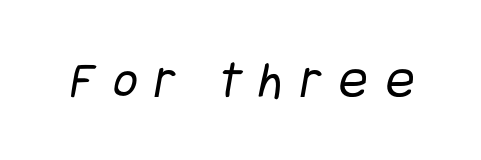
Stems here are at most as thick as an everyday book face. Each row of text sits above clean, open space. This is sans-serif lettering, the kind often seen on screens and signage. The tracking reads as deliberately expanded to a designer's eye.
